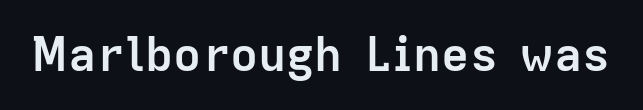
Tracking value appears to be zero — textbook default spacing. Bare-footed words on every line. Think of a printed novel: that variable character pitch is what you see here. Are there feet on the stems? There aren't — it's a sans. Pretty heavy lettering here — definitely bold.
